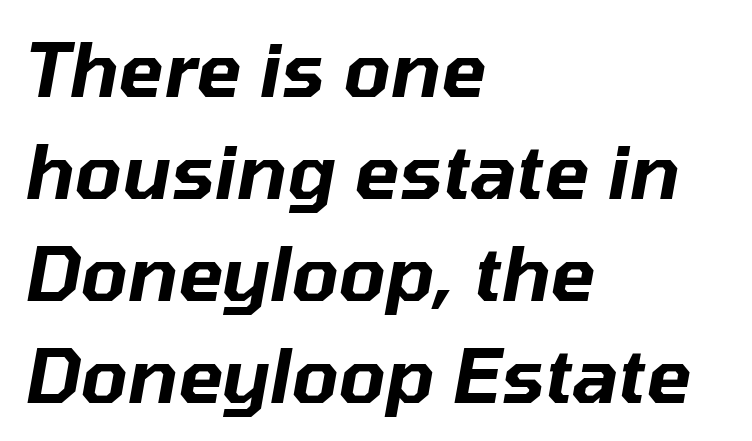
Q: Is the text italic (slanted)? A: Yes, it leans right by about 10 degrees.
Q: Is the text underlined? A: No.
Q: How is the paragraph aligned? A: Left-aligned.
Q: Is the spacing between letters normal or unusually wide? A: Normal.
Q: Is the spacing between lines tight, normal or loose? A: Normal.
Q: Width (condensed, normal, or wide)? A: Normal.
Q: Stroke contrast? A: Low.
Q: x-height? A: Medium.
Q: Monospaced? A: No.
